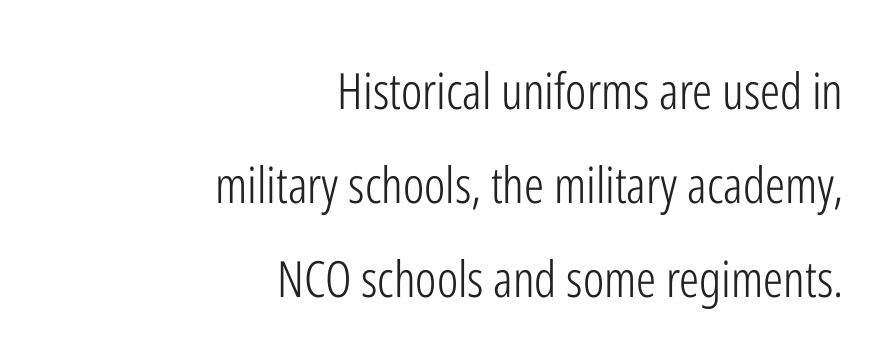
The zone under the glyphs is completely vacant. Note the varied advance widths — an 'i' is clearly narrower than an 'm'. Right-aligned paragraph, ragged on the left. A roman cut, with each character standing at attention.
